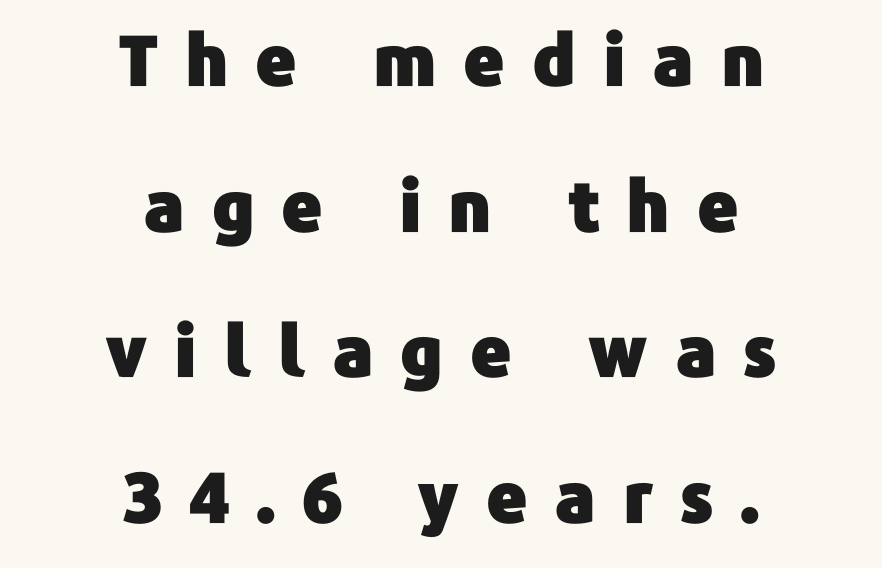
The face used here is a sans, in the tradition of grotesques and geometrics. The text block is weighted toward neither margin, spreading evenly from the middle. Italic? Not at all — the glyphs are vertical. Underline: absent. One glance says open: line gaps are wider than usual.
